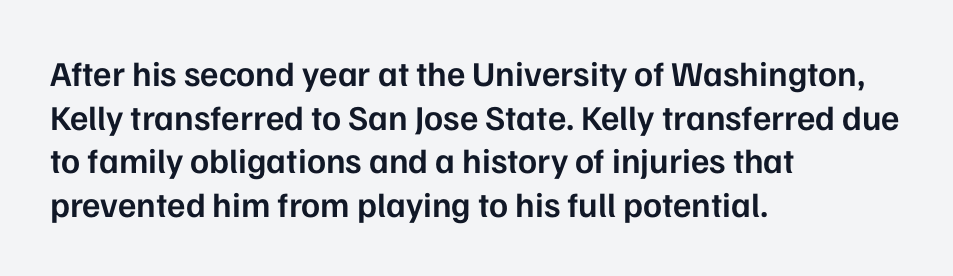
Q: Is the text bold? A: Semi-bold.
Q: Is the text italic (slanted)? A: No, it is upright.
Q: Is the typeface a serif or a sans-serif typeface? A: Sans-serif.
Q: Is the text underlined? A: No.
Q: How is the paragraph aligned? A: Left-aligned.
Q: Is the spacing between letters normal or unusually wide? A: Normal.
Q: Is the spacing between lines tight, normal or loose? A: Normal.
Q: Width (condensed, normal, or wide)? A: Normal.
Q: Stroke contrast? A: Low.
Q: x-height? A: Medium.
Q: Monospaced? A: No.
